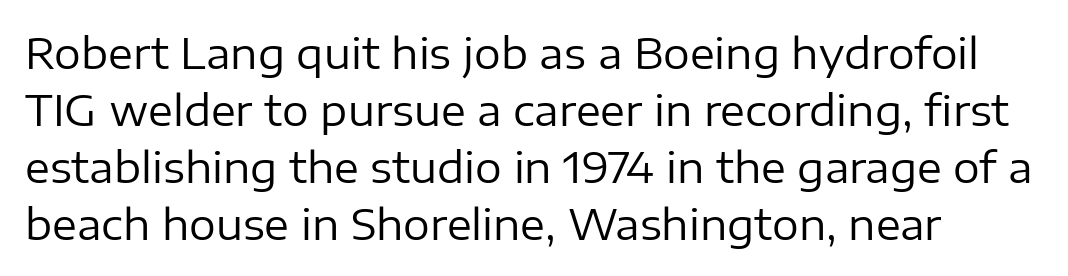
Q: Is the text bold? A: No.
Q: Is the text italic (slanted)? A: No, it is upright.
Q: Is the typeface a serif or a sans-serif typeface? A: Sans-serif.
Q: Is the text underlined? A: No.
Q: Is the spacing between letters normal or unusually wide? A: Normal.
Q: Is the spacing between lines tight, normal or loose? A: Normal.
Q: Width (condensed, normal, or wide)? A: Normal.
Q: Stroke contrast? A: Low.
Q: x-height? A: Medium.
Q: Monospaced? A: No.
